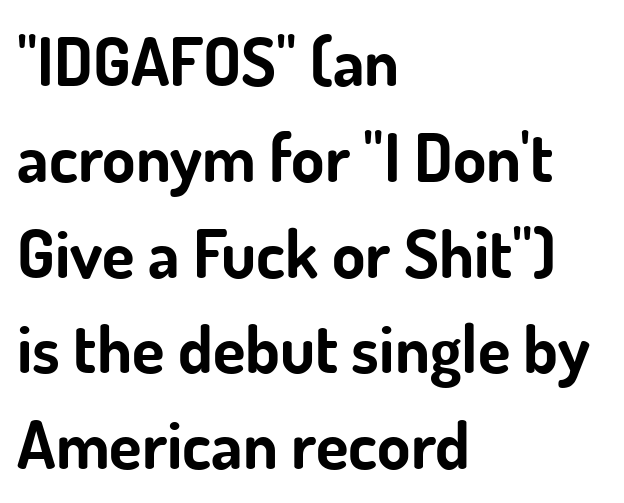
The image shows 67 px bold sans-serif type, upright; set left-aligned, normal line spacing (1.43x), normal letter spacing, not underlined; low stroke contrast and a small x-height.
